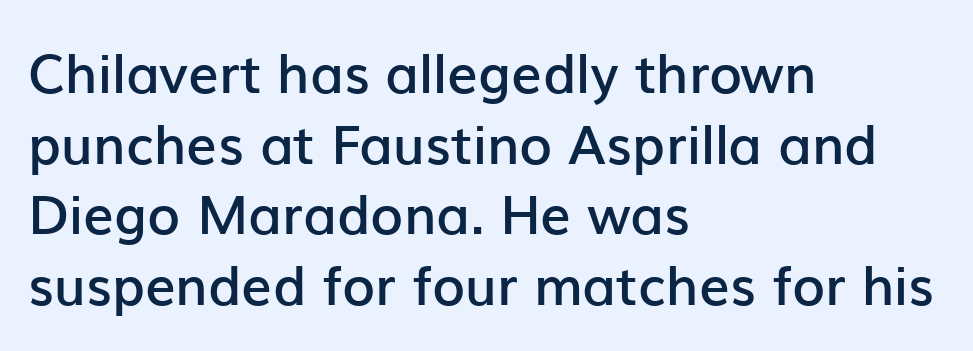
Unmarked baselines from the first word to the last. The horizontal fit of the characters is conventional and even. You could not count columns in this text — the font is proportionally spaced. No italicization has been applied; the sample stays upright. The ragged edge is on the right, which tells us the setting is flush left.
